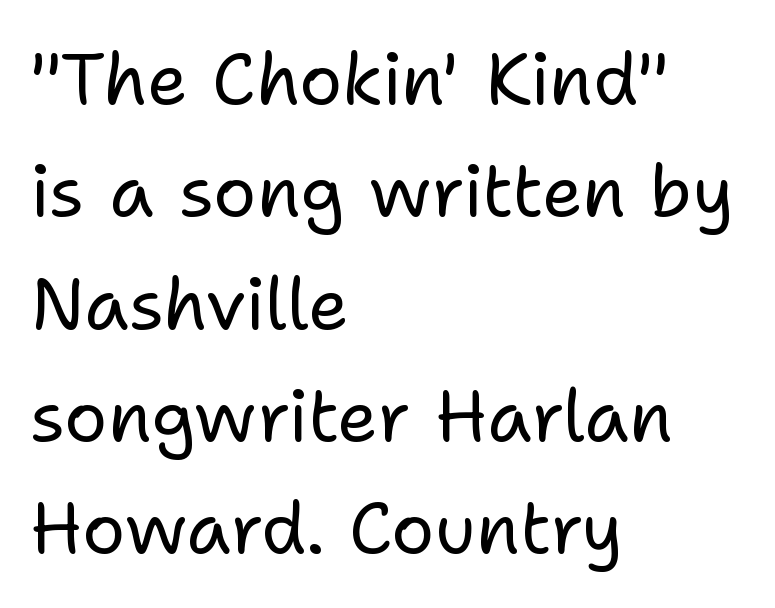
Q: Is the text bold? A: No.
Q: Is the text italic (slanted)? A: No, it is upright.
Q: Is the typeface a serif or a sans-serif typeface? A: Sans-serif.
Q: Is the text underlined? A: No.
Q: How is the paragraph aligned? A: Left-aligned.
Q: Is the spacing between letters normal or unusually wide? A: Normal.
Q: Is the spacing between lines tight, normal or loose? A: Normal.
Q: Width (condensed, normal, or wide)? A: Normal.
Q: Stroke contrast? A: Low.
Q: x-height? A: Medium.
Q: Monospaced? A: No.
